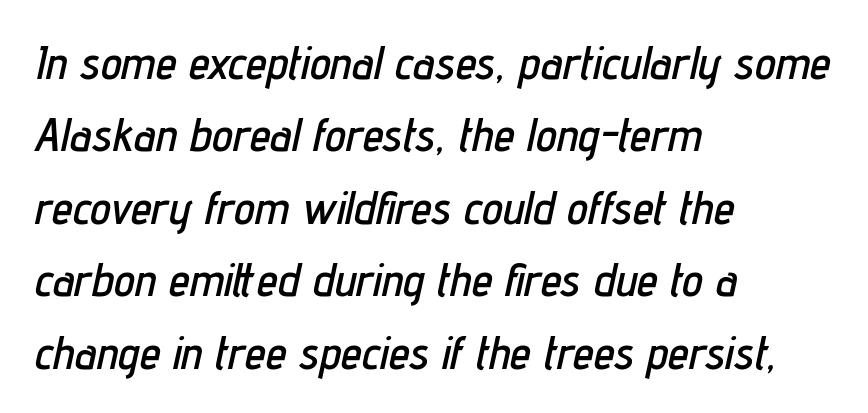
{"italic": "yes", "lean": "right", "slant_degrees": 12, "width": "condensed", "stroke_contrast": "low", "x_height": "medium", "monospaced": "no", "underline": "no", "align": "left", "line_spacing": "normal", "line_spacing_ratio": 1.54, "letter_spacing": "normal", "letter_spacing_em": 0.0, "glyph_px": 47}
